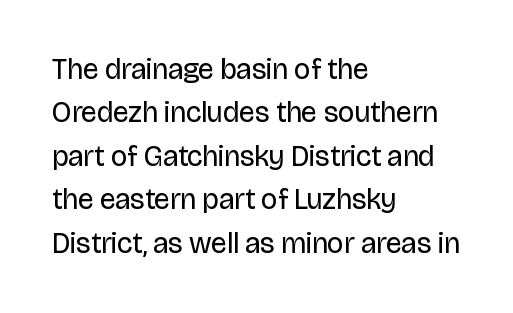
{"serif": "no", "italic": "no", "bold": "no", "weight": "regular", "width": "normal", "stroke_contrast": "low", "x_height": "large", "monospaced": "no", "underline": "no", "align": "left", "line_spacing": "normal", "line_spacing_ratio": 1.5, "letter_spacing": "normal", "letter_spacing_em": 0.0, "glyph_px": 29}
